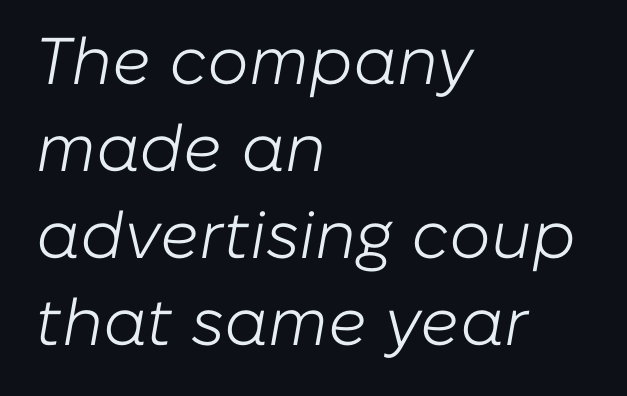
The image shows 66 px light type, italic (leaning right); set left-aligned, normal line spacing (1.32x), normal letter spacing, not underlined; low stroke contrast and a medium x-height.
